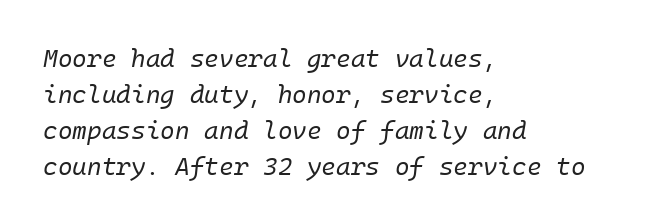
Slanted lettering throughout. A light-to-regular cut is what we see here. One glance says typical: line gaps are just what's usual. This rendering features lettering with no underline. Horizontal alignment here is leftward, the default for most running prose.
